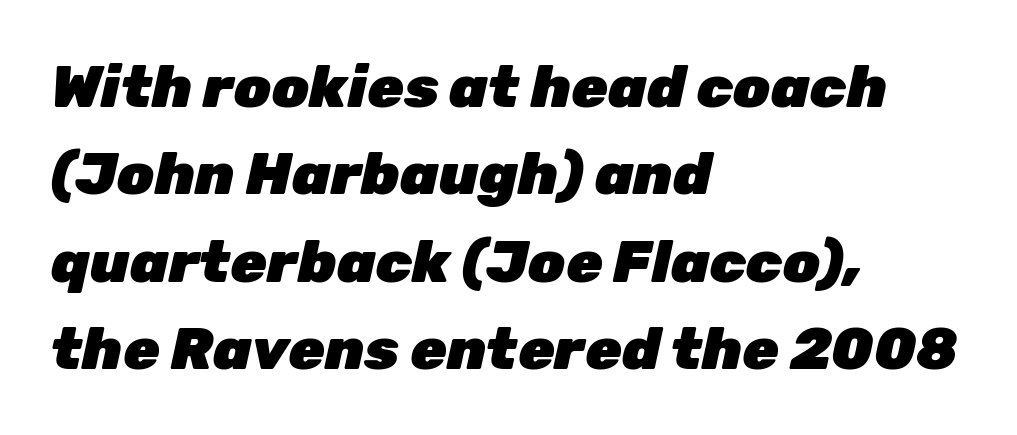
The image shows 59 px heavy type, italic (leaning right); set left-aligned, normal line spacing (1.48x), normal letter spacing, not underlined; low stroke contrast and a medium x-height.
